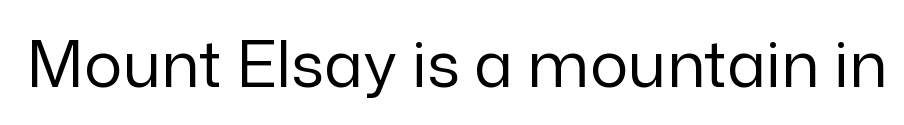
Standard letterfit; no display-style spreading of the glyphs. Nothing sits at the stroke ends, so this counts as sans-serif. Each row of text sits above clean, open space. Weight: not bold — regular or lighter.
